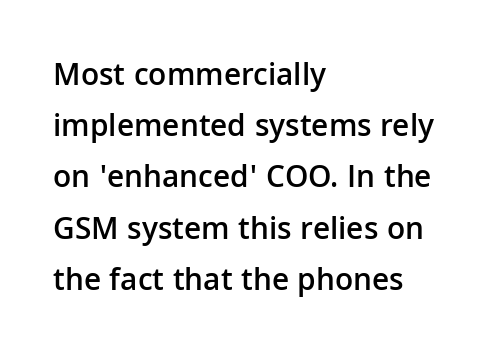
{"serif": "no", "italic": "no", "bold": "semi", "weight": "semibold", "width": "normal", "stroke_contrast": "low", "x_height": "medium", "monospaced": "no", "underline": "no", "align": "left", "line_spacing": "normal", "line_spacing_ratio": 1.6, "letter_spacing": "normal", "letter_spacing_em": 0.0, "glyph_px": 32}
